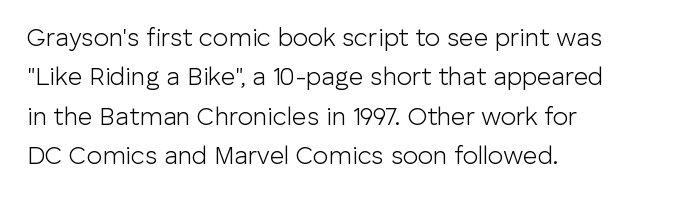
This block has exactly the height ordinary leading produces. Heft: none added — not bold. The face used here is rendered with its standard letterfit. Horizontally, the lines are justified to the leading edge only.
